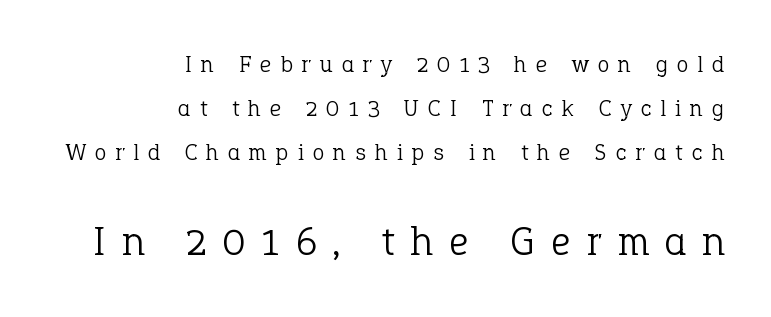
Q: Is the text bold? A: No.
Q: Is the text italic (slanted)? A: No, it is upright.
Q: Is the typeface a serif or a sans-serif typeface? A: Serif.
Q: Is the text underlined? A: No.
Q: How is the paragraph aligned? A: Right-aligned.
Q: Is the spacing between letters normal or unusually wide? A: Unusually wide.
Q: Which block of text is set in a larger size, the first (top) or the second (bottom)? A: The second (bottom) one.
Q: Width (condensed, normal, or wide)? A: Normal.
Q: Stroke contrast? A: Low.
Q: x-height? A: Medium.
Q: Monospaced? A: No.
